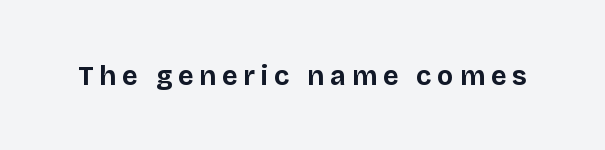
The image shows 27 px bold type, upright; set unusually wide letter spacing (+0.22 em), not underlined.
